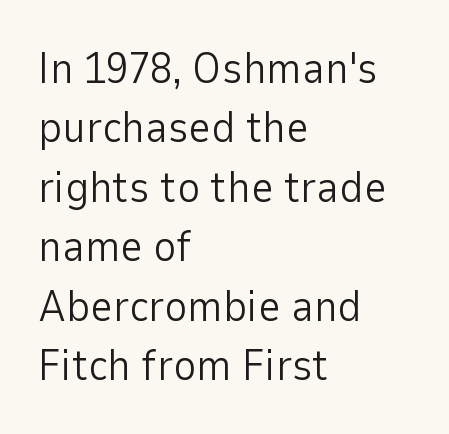
Q: Is the text bold? A: No.
Q: Is the text italic (slanted)? A: No, it is upright.
Q: Is the typeface a serif or a sans-serif typeface? A: Sans-serif.
Q: Is the text underlined? A: No.
Q: How is the paragraph aligned? A: Left-aligned.
Q: Is the spacing between letters normal or unusually wide? A: Normal.
Q: Is the spacing between lines tight, normal or loose? A: Normal.
Q: Width (condensed, normal, or wide)? A: Normal.
Q: Stroke contrast? A: Low.
Q: x-height? A: Medium.
Q: Monospaced? A: No.
